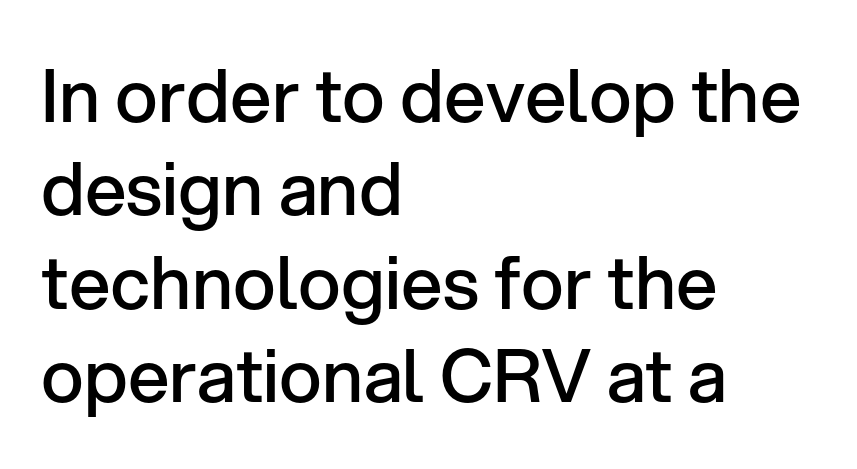
Q: Is the text bold? A: Semi-bold.
Q: Is the text italic (slanted)? A: No, it is upright.
Q: Is the typeface a serif or a sans-serif typeface? A: Sans-serif.
Q: Is the text underlined? A: No.
Q: How is the paragraph aligned? A: Left-aligned.
Q: Is the spacing between letters normal or unusually wide? A: Normal.
Q: Is the spacing between lines tight, normal or loose? A: Normal.
Q: Width (condensed, normal, or wide)? A: Normal.
Q: Stroke contrast? A: Low.
Q: x-height? A: Medium.
Q: Monospaced? A: No.
